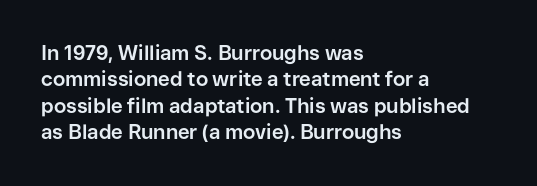
{"italic": "no", "bold": "yes", "underline": "no", "align": "left", "line_spacing": "normal", "line_spacing_ratio": 1.32, "letter_spacing": "normal", "letter_spacing_em": 0.0, "glyph_px": 20}
